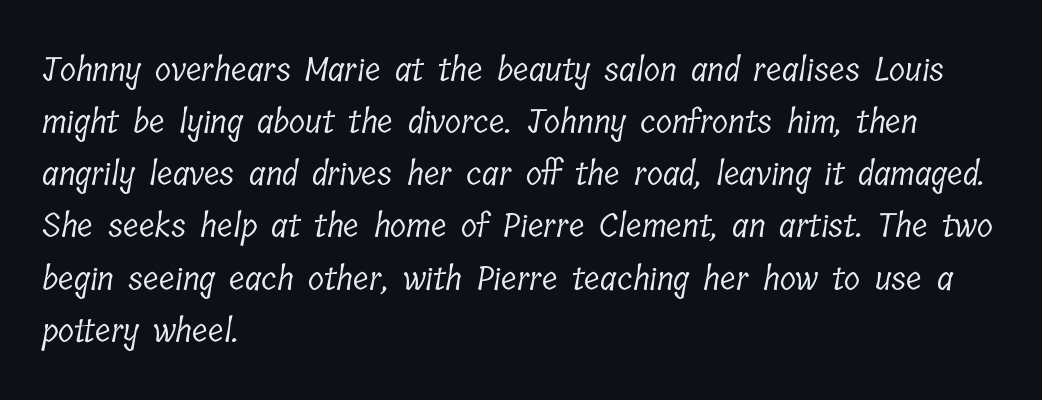
The image shows 33 px light, condensed serif type; set left-aligned, normal line spacing (1.58x), normal letter spacing, not underlined; low stroke contrast and a medium x-height.
